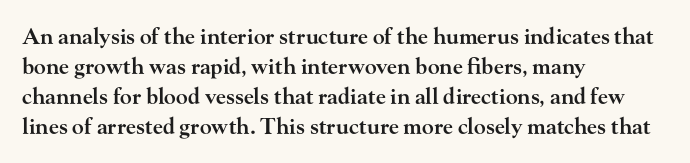
{"italic": "no", "bold": "semi", "underline": "no", "align": "left", "line_spacing": "normal", "line_spacing_ratio": 1.36, "letter_spacing": "normal", "letter_spacing_em": 0.0, "glyph_px": 22}
